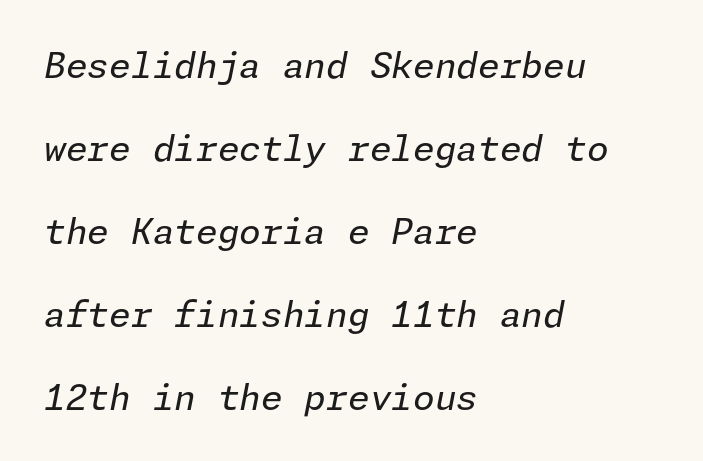
The image shows 35 px regular-weight type, italic (leaning right); set left-aligned, loose line spacing (2.37x), normal letter spacing, not underlined; low stroke contrast and a medium x-height.
